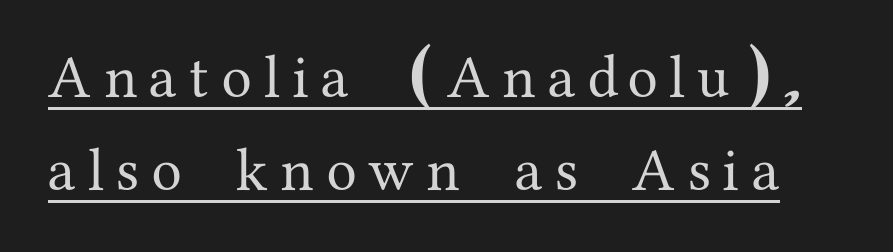
The image shows 61 px serif type, upright; set normal line spacing (1.53x), unusually wide letter spacing (+0.2 em), underlined; medium stroke contrast and a medium x-height.
